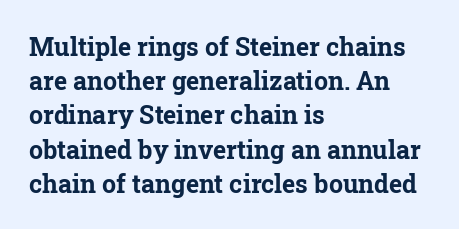
{"italic": "no", "bold": "yes", "underline": "no", "align": "left", "line_spacing": "normal", "line_spacing_ratio": 1.37, "letter_spacing": "normal", "letter_spacing_em": 0.0, "glyph_px": 25}
